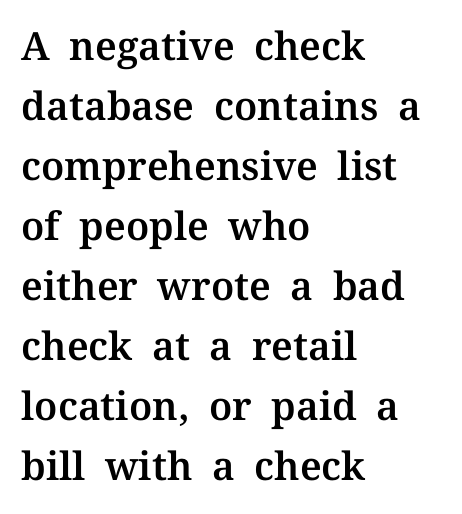
Compared with typical body copy, the letter spacing here is the same. Unlike italic type, these characters show no tilt at all. The string is rendered with underlining switched off. Looks like regular typesetting: each glyph gets only the width it needs.
